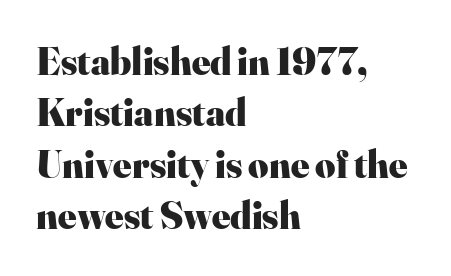
The image shows 39 px heavy serif type, upright; set left-aligned, normal line spacing (1.32x), normal letter spacing, not underlined; high stroke contrast and a small x-height.
